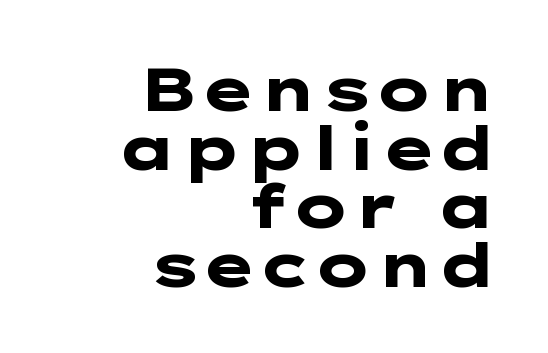
Strokes here are thick enough to call this a true bold. Typeset ragged left — the right edge is the straight one. Each row of text sits above clean, open space. Rows of type sit shoulder to shoulder in the vertical direction. In terms of letterspacing, this is plain default setting. These lines were composed using upright roman letters.
